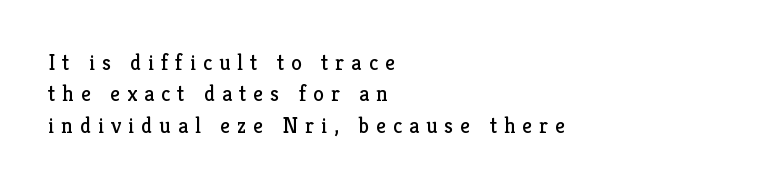
The image shows 22 px text type, upright; set left-aligned, normal line spacing (1.43x), unusually wide letter spacing (+0.32 em), not underlined.
